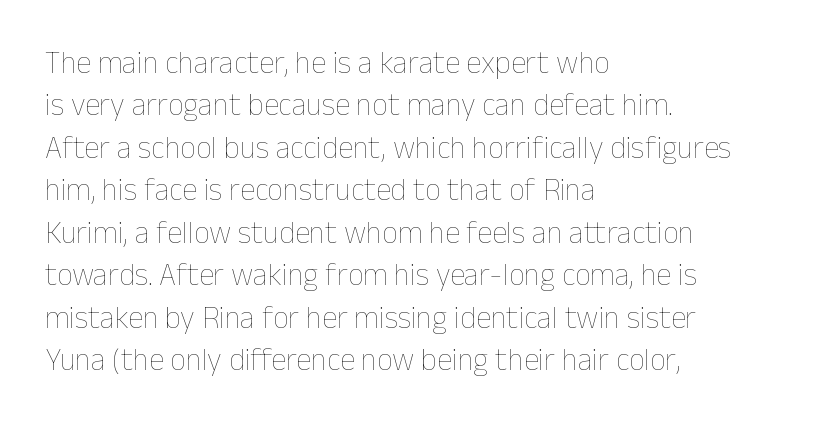
Q: Is the text bold? A: No.
Q: Is the text italic (slanted)? A: No, it is upright.
Q: Is the text underlined? A: No.
Q: How is the paragraph aligned? A: Left-aligned.
Q: Is the spacing between letters normal or unusually wide? A: Normal.
Q: Is the spacing between lines tight, normal or loose? A: Normal.
Q: Width (condensed, normal, or wide)? A: Normal.
Q: Stroke contrast? A: Low.
Q: x-height? A: Medium.
Q: Monospaced? A: No.
